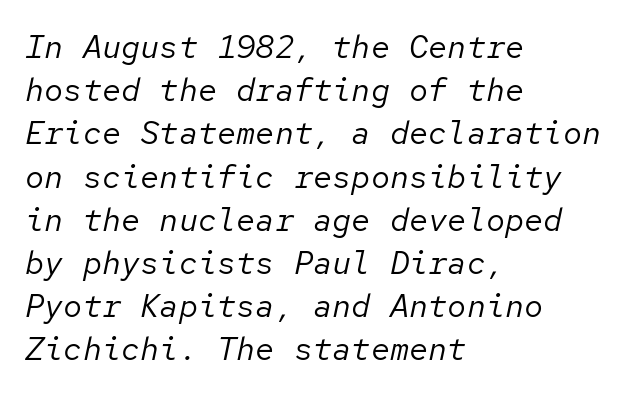
{"italic": "yes", "lean": "right", "slant_degrees": 12, "bold": "no", "weight": "regular", "width": "normal", "stroke_contrast": "low", "x_height": "medium", "monospaced": "yes", "underline": "no", "align": "left", "line_spacing": "normal", "line_spacing_ratio": 1.35, "letter_spacing": "normal", "letter_spacing_em": 0.0, "glyph_px": 32}
